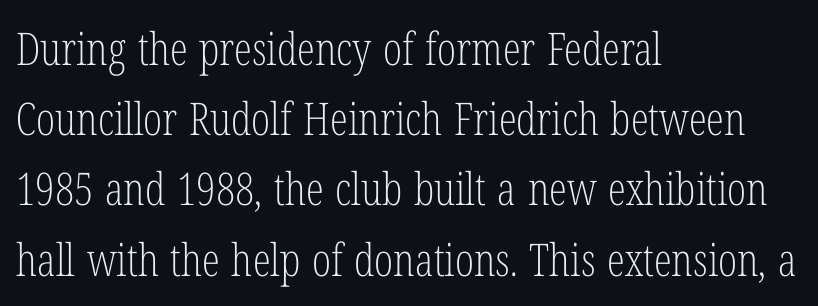
The image shows 45 px light, condensed serif type, upright; set left-aligned, normal line spacing (1.56x), normal letter spacing, not underlined; low stroke contrast and a medium x-height.
